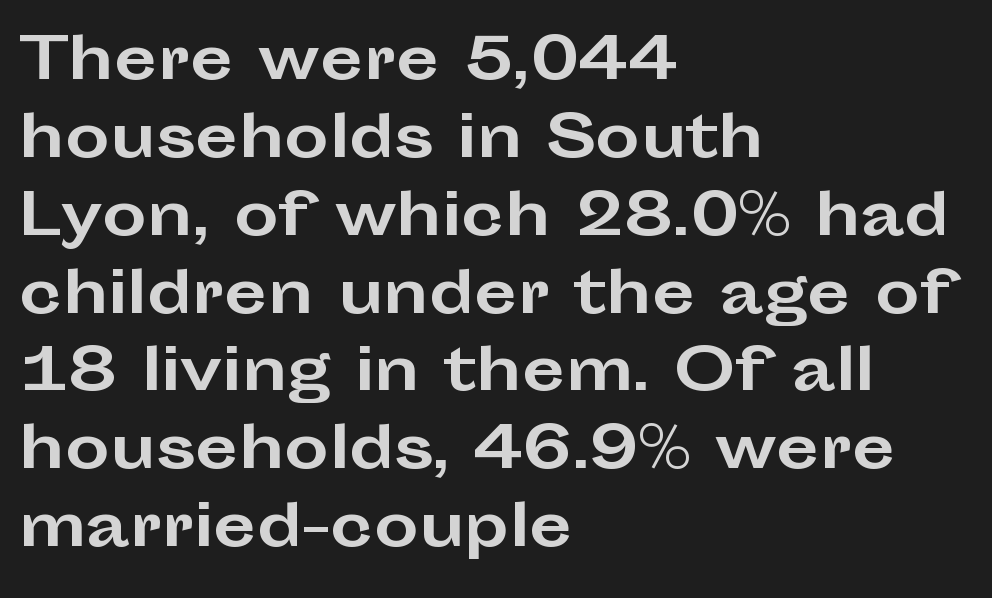
These words are printed bold, with thick strokes throughout. The horizontal fit of the characters is conventional and even. The font's upright variant was chosen for this text. Layout note: lines flush left. What kind of face is this? One without serifs — a sans.
